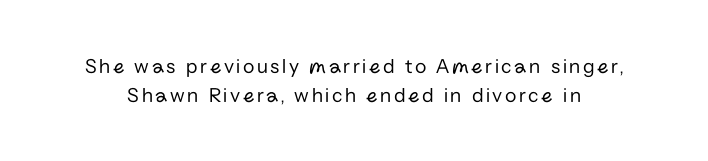
Q: Is the text bold? A: No.
Q: Is the text italic (slanted)? A: No, it is upright.
Q: Is the text underlined? A: No.
Q: Is the spacing between lines tight, normal or loose? A: Normal.
